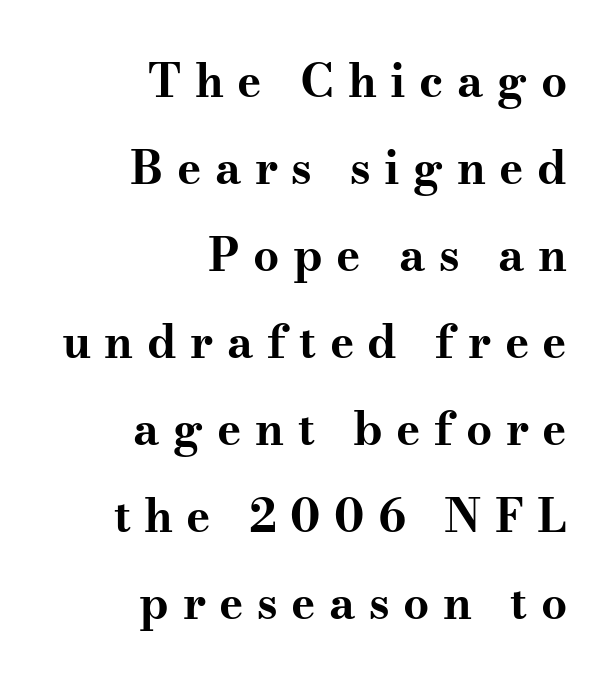
The image shows 46 px bold, wide serif type, upright; set right-aligned, line spacing 1.89x, unusually wide letter spacing (+0.29 em), not underlined; medium stroke contrast and a small x-height.
